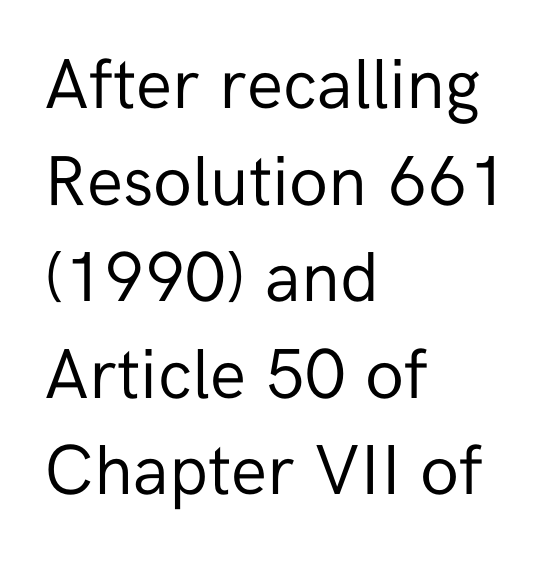
{"serif": "no", "italic": "no", "bold": "no", "weight": "regular", "width": "normal", "stroke_contrast": "low", "x_height": "medium", "monospaced": "no", "underline": "no", "align": "left", "line_spacing": "normal", "line_spacing_ratio": 1.36, "letter_spacing": "normal", "letter_spacing_em": 0.0, "glyph_px": 71}
